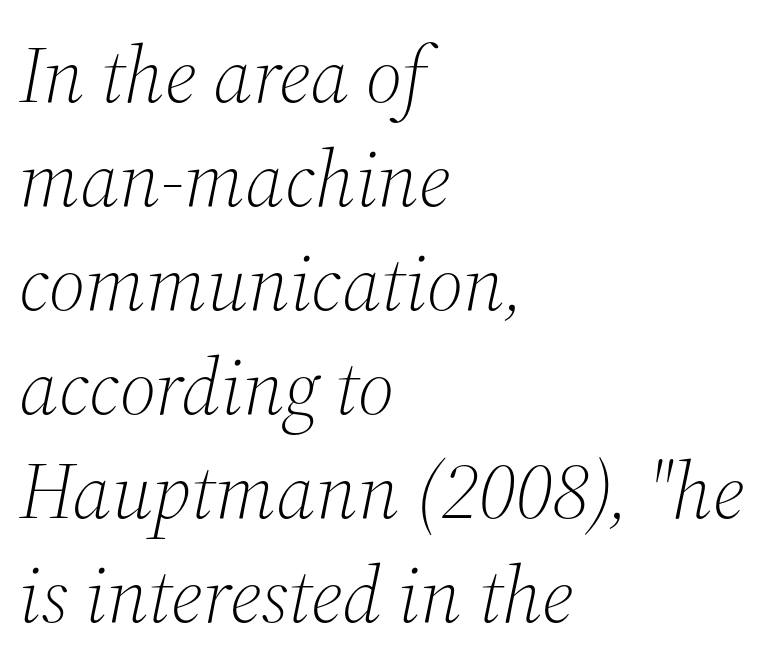
The image shows 80 px light serif type, italic (leaning right); set left-aligned, normal line spacing (1.3x), normal letter spacing, not underlined; medium stroke contrast and a medium x-height.
